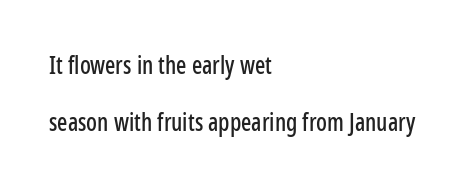
The letterforms sit shoulder to shoulder at normal distance. What's the leading like? Stretched, with rows far apart. Line starts are locked; line ends wander. No italicization has been applied; the sample stays upright. Letters rest on an invisible, unmarked baseline.
